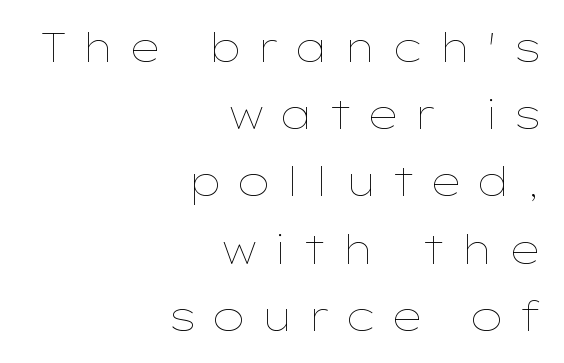
Q: Is the text bold? A: No.
Q: Is the text italic (slanted)? A: No, it is upright.
Q: Is the text underlined? A: No.
Q: How is the paragraph aligned? A: Right-aligned.
Q: Is the spacing between letters normal or unusually wide? A: Unusually wide.
Q: Is the spacing between lines tight, normal or loose? A: Normal.
Q: Width (condensed, normal, or wide)? A: Wide.
Q: Stroke contrast? A: Low.
Q: x-height? A: Medium.
Q: Monospaced? A: No.
